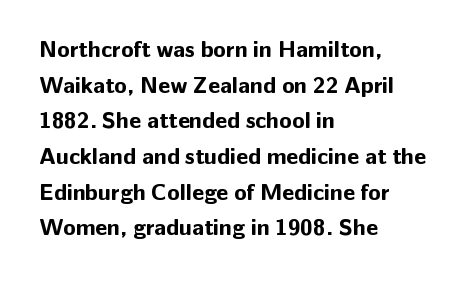
The image shows 23 px bold type, upright; set left-aligned, normal line spacing (1.55x), normal letter spacing, not underlined.
